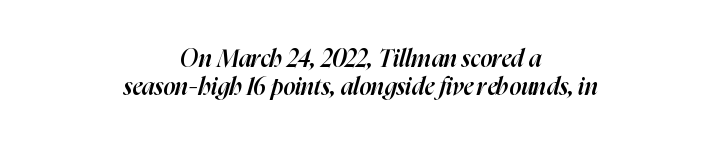
The image shows 24 px text type, italic (leaning right); set centered, tight line spacing (1.15x), normal letter spacing, not underlined.
